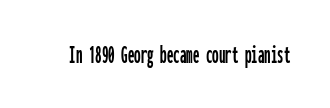
Q: Is the text italic (slanted)? A: No, it is upright.
Q: Is the text underlined? A: No.
Q: Is the spacing between letters normal or unusually wide? A: Normal.
